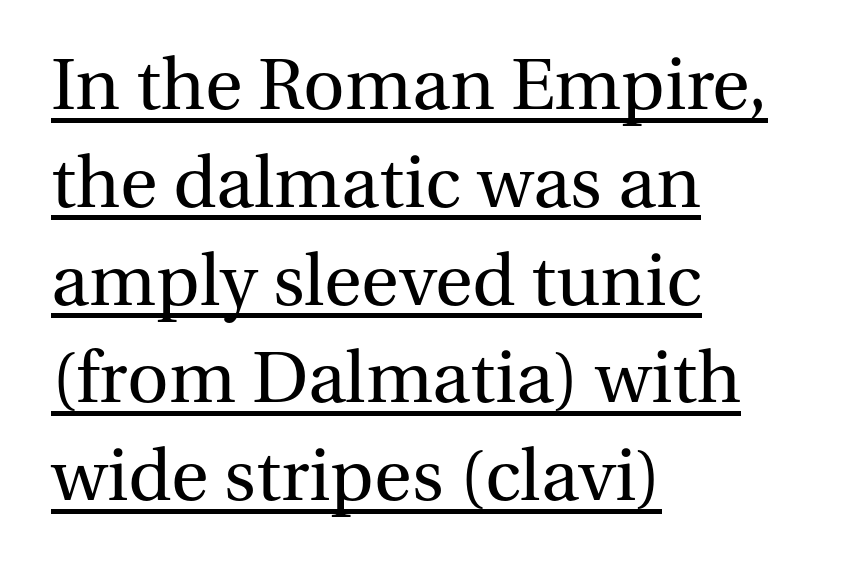
{"serif": "yes", "italic": "no", "bold": "no", "weight": "regular", "width": "normal", "stroke_contrast": "medium", "x_height": "medium", "monospaced": "no", "underline": "yes", "align": "left", "line_spacing": "normal", "line_spacing_ratio": 1.27, "letter_spacing": "normal", "letter_spacing_em": 0.0, "glyph_px": 77}
